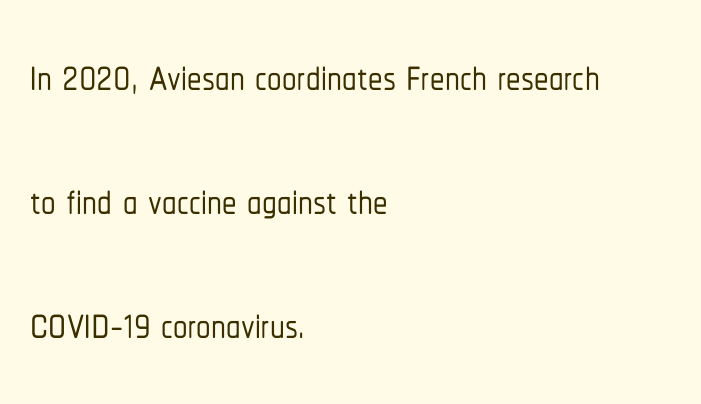
Q: Is the text italic (slanted)? A: No, it is upright.
Q: Is the typeface a serif or a sans-serif typeface? A: Sans-serif.
Q: Is the text underlined? A: No.
Q: How is the paragraph aligned? A: Left-aligned.
Q: Is the spacing between letters normal or unusually wide? A: Normal.
Q: Is the spacing between lines tight, normal or loose? A: Loose.
Q: Width (condensed, normal, or wide)? A: Condensed.
Q: Stroke contrast? A: Low.
Q: x-height? A: Medium.
Q: Monospaced? A: No.
